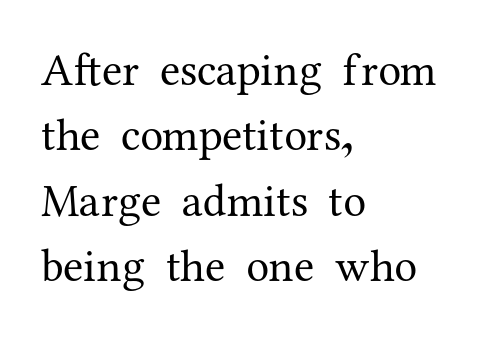
{"serif": "yes", "italic": "no", "bold": "no", "weight": "regular", "width": "normal", "stroke_contrast": "medium", "x_height": "medium", "monospaced": "no", "underline": "no", "align": "left", "line_spacing": "normal", "line_spacing_ratio": 1.42, "letter_spacing": "normal", "letter_spacing_em": 0.0, "glyph_px": 46}
